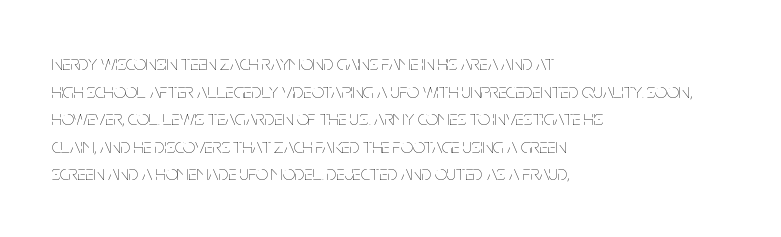
Teacher's note: observe the even left margin — that is flush-left alignment. The line texture is even and compact thanks to regular tracking. The lettering stays uniformly vertical, giving the passage a roman look. The baseline area is clear.
